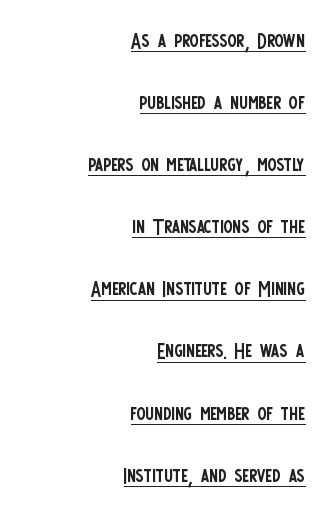
Nothing heavy about these letters — not bold at all. The horizontal fit of the characters is conventional and even. The passage shown is underscored from start to finish. What's the leading like? Stretched, with rows far apart. All the whitespace from short lines collects on the left. Do the letters lean? They stand straight.
